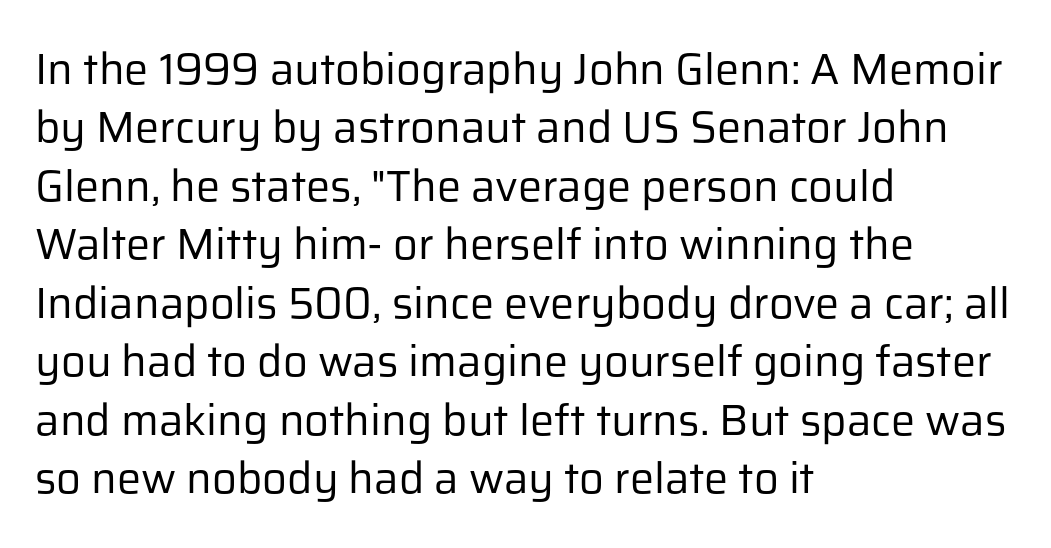
Q: Is the text bold? A: No.
Q: Is the text italic (slanted)? A: No, it is upright.
Q: Is the typeface a serif or a sans-serif typeface? A: Sans-serif.
Q: Is the text underlined? A: No.
Q: How is the paragraph aligned? A: Left-aligned.
Q: Is the spacing between letters normal or unusually wide? A: Normal.
Q: Is the spacing between lines tight, normal or loose? A: Normal.
Q: Width (condensed, normal, or wide)? A: Normal.
Q: Stroke contrast? A: Low.
Q: x-height? A: Medium.
Q: Monospaced? A: No.
